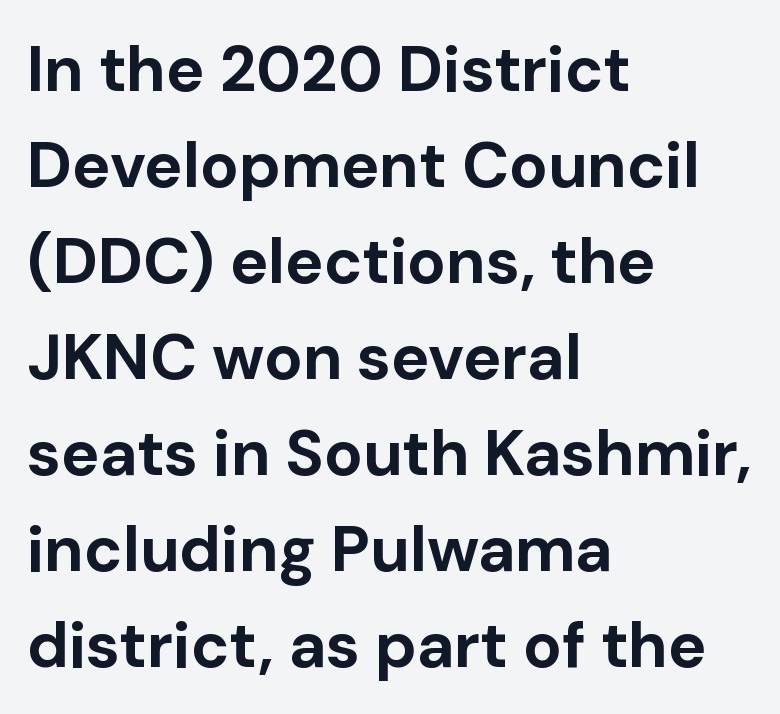
{"serif": "no", "italic": "no", "bold": "yes", "weight": "bold", "width": "normal", "stroke_contrast": "low", "x_height": "medium", "monospaced": "no", "underline": "no", "align": "left", "line_spacing": "normal", "line_spacing_ratio": 1.5, "letter_spacing": "normal", "letter_spacing_em": 0.0, "glyph_px": 64}
